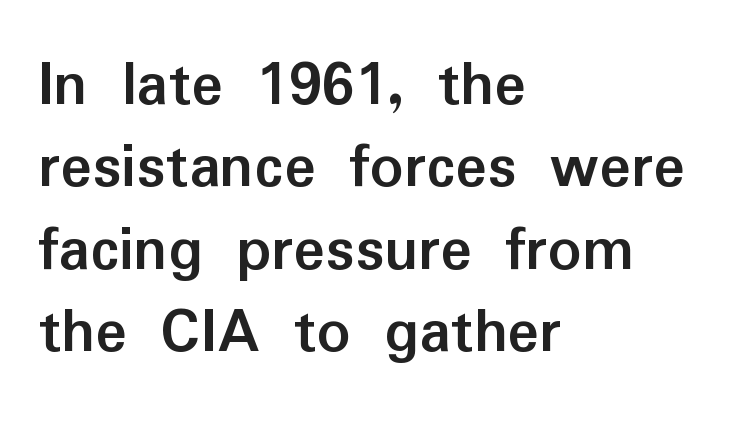
{"serif": "no", "italic": "no", "bold": "yes", "weight": "semibold", "width": "normal", "stroke_contrast": "low", "x_height": "medium", "monospaced": "no", "underline": "no", "align": "left", "line_spacing": "normal", "line_spacing_ratio": 1.25, "letter_spacing": "normal", "letter_spacing_em": 0.0, "glyph_px": 66}
